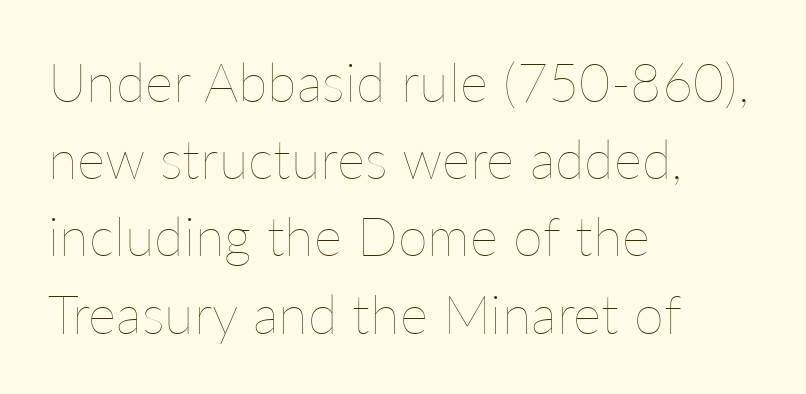
{"italic": "no", "bold": "no", "weight": "thin", "width": "normal", "stroke_contrast": "low", "x_height": "medium", "monospaced": "no", "underline": "no", "align": "left", "line_spacing": "normal", "line_spacing_ratio": 1.43, "letter_spacing": "normal", "letter_spacing_em": 0.0, "glyph_px": 54}
